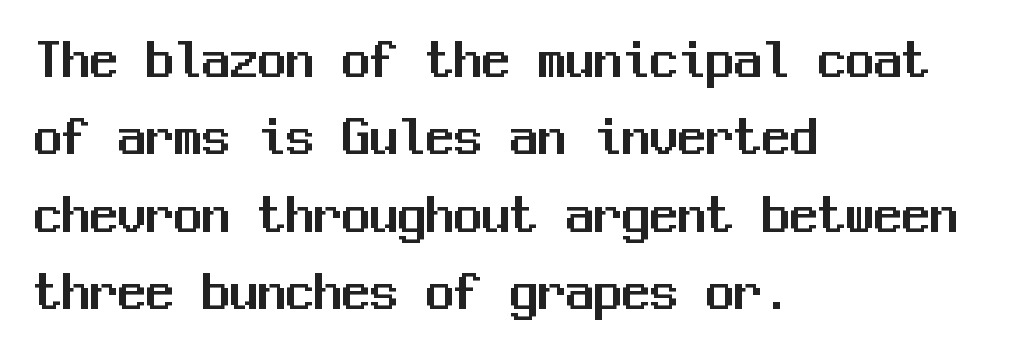
The image shows 56 px sans-serif type, upright, monospaced; set left-aligned, normal line spacing (1.38x), normal letter spacing, not underlined; medium stroke contrast and a medium x-height.
